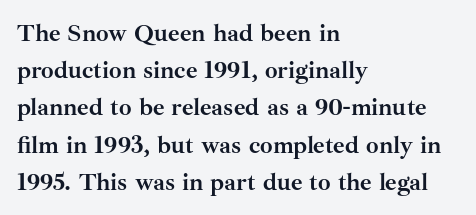
The image shows 25 px bold type, upright; set left-aligned, normal line spacing (1.49x), normal letter spacing, not underlined.
